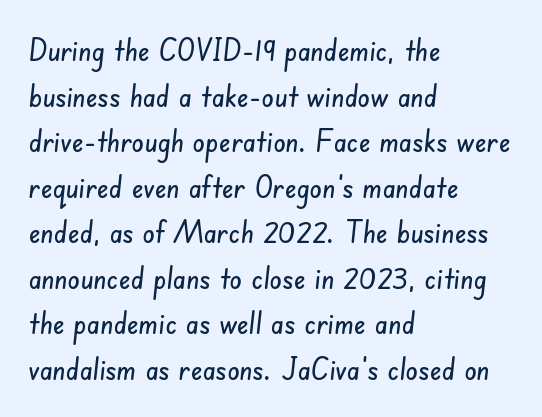
{"serif": "no", "width": "condensed", "stroke_contrast": "low", "x_height": "small", "monospaced": "no", "underline": "no", "align": "left", "line_spacing": "normal", "line_spacing_ratio": 1.47, "letter_spacing": "normal", "letter_spacing_em": 0.0, "glyph_px": 31}
